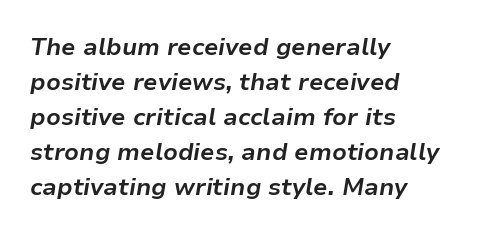
The image shows 24 px bold type, italic (leaning right); set left-aligned, normal line spacing (1.46x), normal letter spacing, not underlined.
